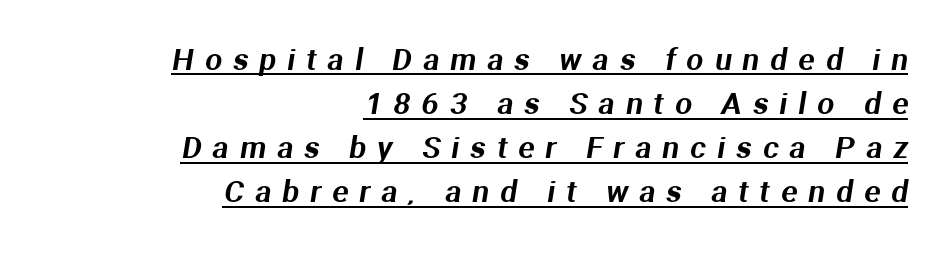
Q: Is the typeface a serif or a sans-serif typeface? A: Sans-serif.
Q: Is the text underlined? A: Yes.
Q: How is the paragraph aligned? A: Right-aligned.
Q: Is the spacing between letters normal or unusually wide? A: Unusually wide.
Q: Is the spacing between lines tight, normal or loose? A: Normal.
Q: Width (condensed, normal, or wide)? A: Normal.
Q: Stroke contrast? A: Medium.
Q: x-height? A: Medium.
Q: Monospaced? A: No.
